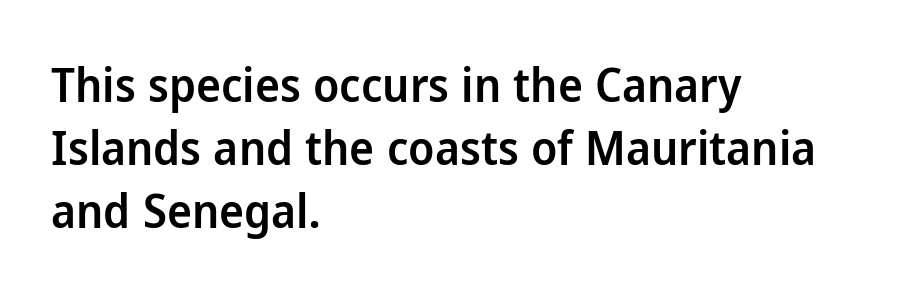
The image shows 47 px semibold sans-serif type, upright; set left-aligned, normal line spacing (1.34x), normal letter spacing, not underlined; low stroke contrast and a medium x-height.
